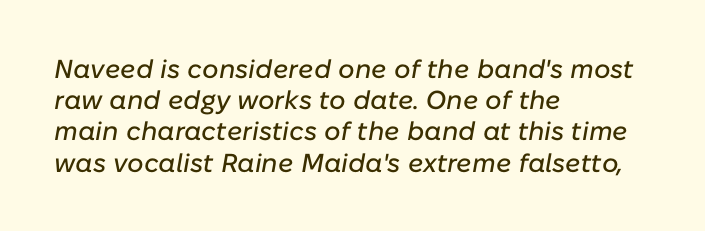
The image shows 26 px text type, italic (leaning right); set left-aligned, line spacing 1.2x, normal letter spacing, not underlined.
